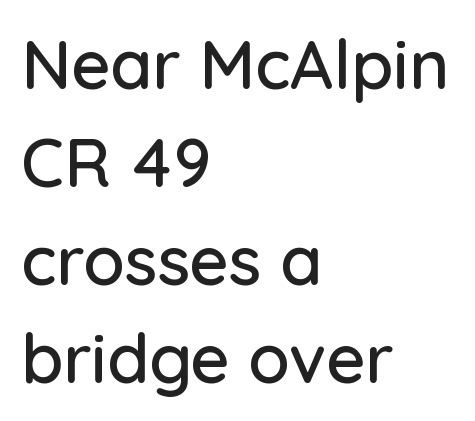
The image shows 68 px sans-serif type, upright; set left-aligned, normal line spacing (1.44x), normal letter spacing, not underlined; low stroke contrast and a medium x-height.
